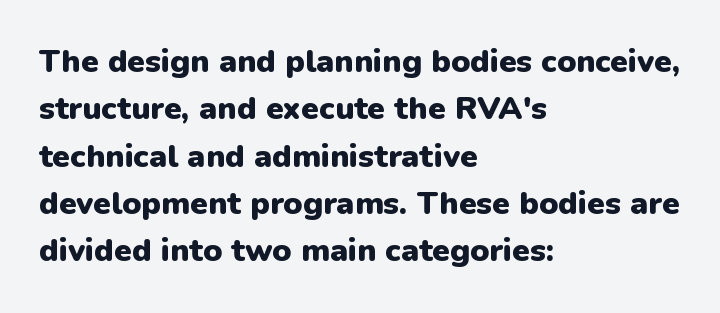
Q: Is the text bold? A: Yes.
Q: Is the text italic (slanted)? A: No, it is upright.
Q: Is the typeface a serif or a sans-serif typeface? A: Sans-serif.
Q: Is the text underlined? A: No.
Q: How is the paragraph aligned? A: Left-aligned.
Q: Is the spacing between letters normal or unusually wide? A: Normal.
Q: Is the spacing between lines tight, normal or loose? A: Normal.
Q: Width (condensed, normal, or wide)? A: Normal.
Q: Stroke contrast? A: Low.
Q: x-height? A: Medium.
Q: Monospaced? A: No.
